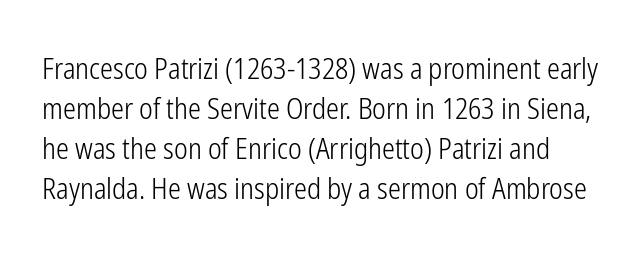
Successive baselines arrive at the customary interval. In terms of letterspacing, this is plain default setting. Letters rest on an invisible, unmarked baseline. The face used here is a sans, in the tradition of grotesques and geometrics. This is not heavy type; no bold has been used.
